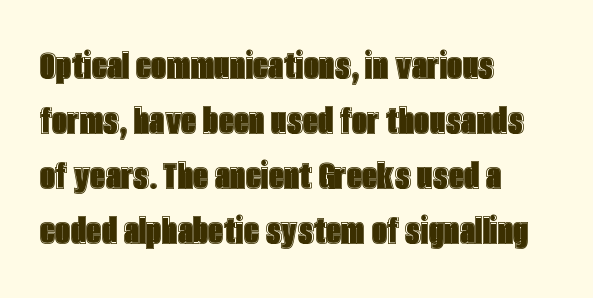
{"italic": "no", "width": "condensed", "x_height": "large", "monospaced": "no", "underline": "no", "align": "left", "line_spacing": "normal", "line_spacing_ratio": 1.28, "letter_spacing": "normal", "letter_spacing_em": 0.0, "glyph_px": 43}
